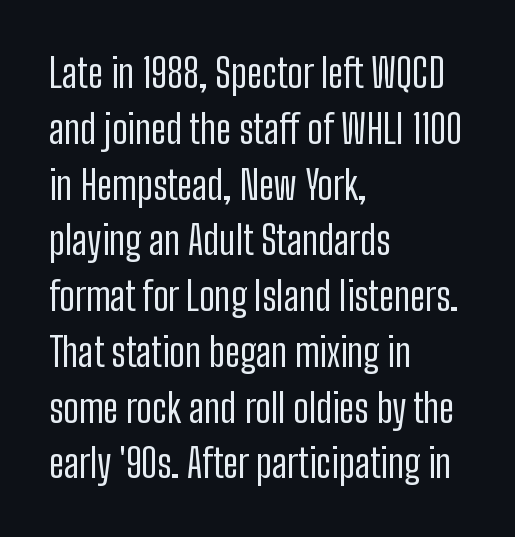
Regular leading. Vertical stems look standard width or narrower in stroke. You can tell from the bare stems that sans-serif type was used. Nobody drew a line under any word here.
